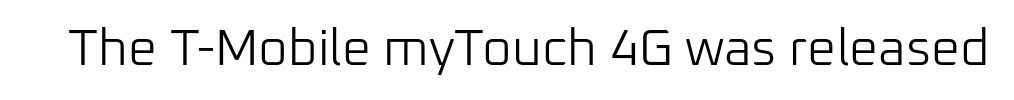
The image shows 51 px light sans-serif type, upright; set normal letter spacing, not underlined; low stroke contrast and a medium x-height.
